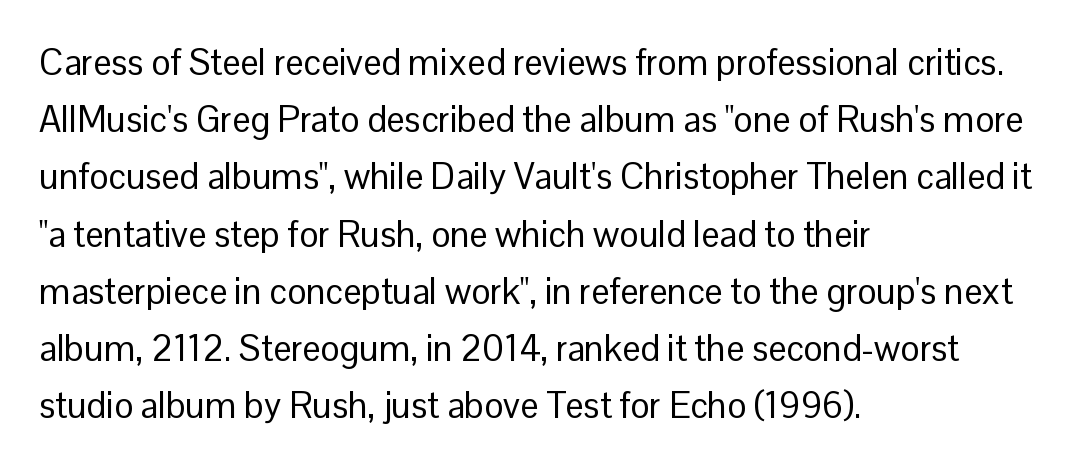
{"serif": "no", "italic": "no", "bold": "no", "weight": "regular", "width": "normal", "stroke_contrast": "low", "x_height": "medium", "monospaced": "no", "underline": "no", "align": "left", "line_spacing": "normal", "line_spacing_ratio": 1.59, "letter_spacing": "normal", "letter_spacing_em": 0.0, "glyph_px": 36}
